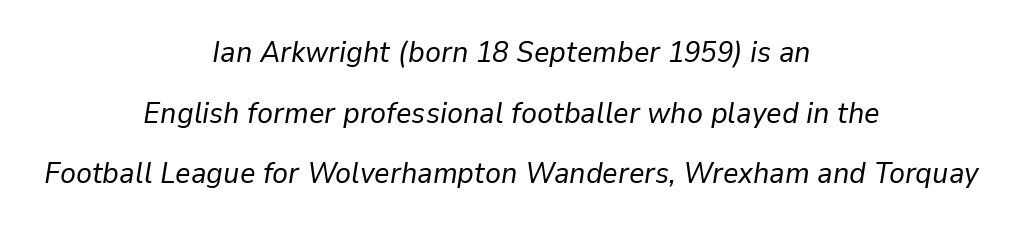
A student would call this center alignment; a typographer would say set centered. The passage shown is not underscored anywhere. Each letter keeps its own natural width here, so spacing adapts to shape. Does the leading feel generous? Absolutely, it's lavish. Characters are canted at an angle relative to the baseline's perpendicular. Spacing between characters is what you'd get straight out of the box.
